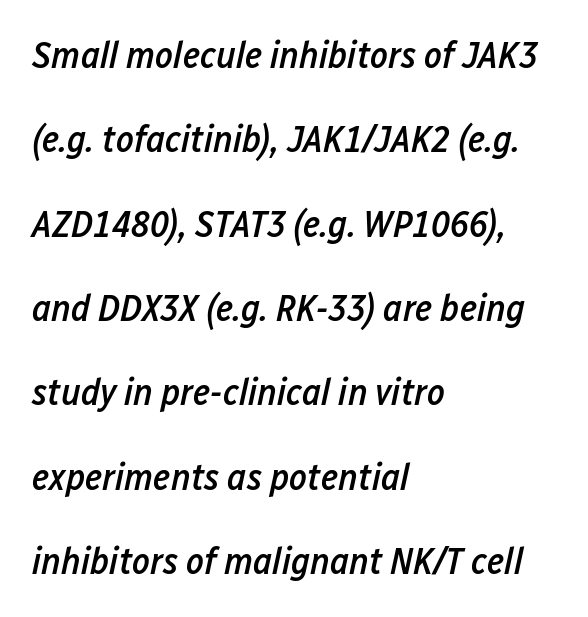
Is there much room between lines? Yes — plenty of vertical air separates them. Moderately thickened strokes mark this as semibold type. Looks like regular typesetting: each glyph gets only the width it needs. This is oblique type, the kind used for emphasis or titles.
